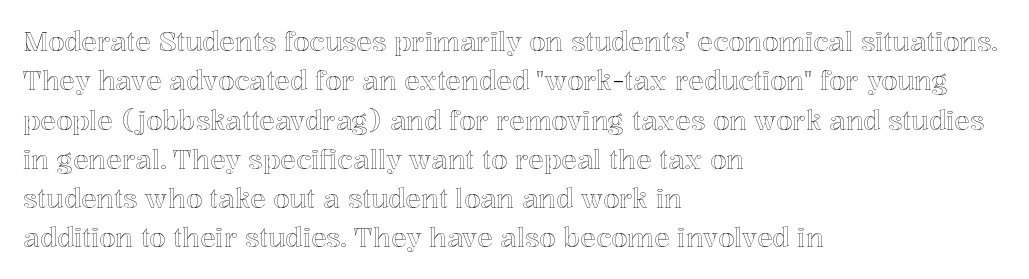
This rendering features lettering with no underline. Every row of glyphs begins at an identical x-position on the left. The leading is moderate, giving the passage an even texture. When letters stand straight like this, we call the style roman or upright.
